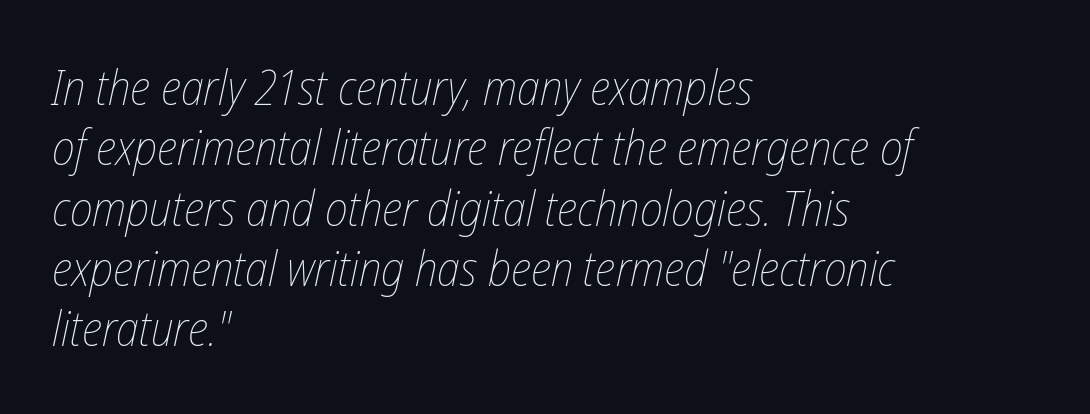
The image shows 49 px thin, condensed type, italic (leaning right); set left-aligned, line spacing 1.23x, normal letter spacing, not underlined; low stroke contrast and a medium x-height.
